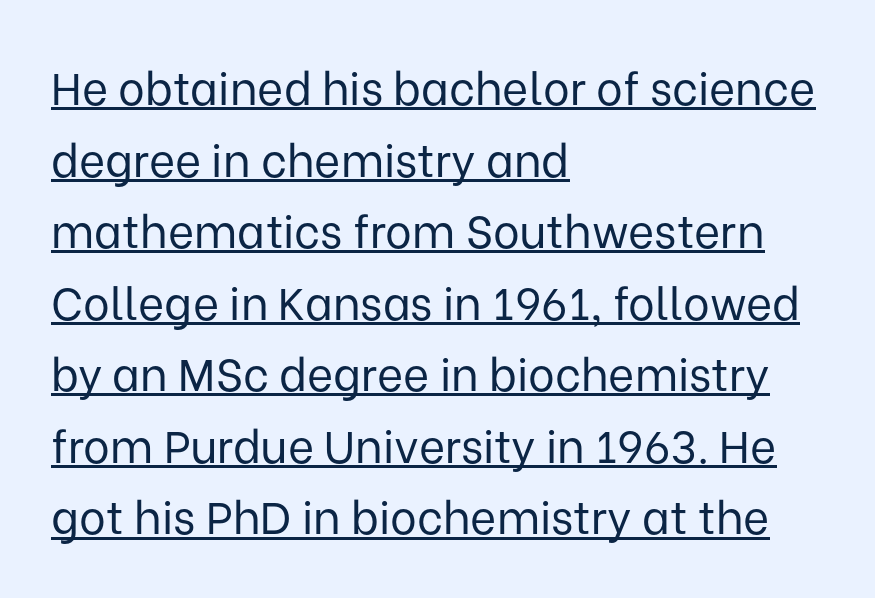
Q: Is the text bold? A: No.
Q: Is the text italic (slanted)? A: No, it is upright.
Q: Is the typeface a serif or a sans-serif typeface? A: Sans-serif.
Q: Is the text underlined? A: Yes.
Q: How is the paragraph aligned? A: Left-aligned.
Q: Is the spacing between letters normal or unusually wide? A: Normal.
Q: Is the spacing between lines tight, normal or loose? A: Normal.
Q: Width (condensed, normal, or wide)? A: Normal.
Q: Stroke contrast? A: Low.
Q: x-height? A: Medium.
Q: Monospaced? A: No.
